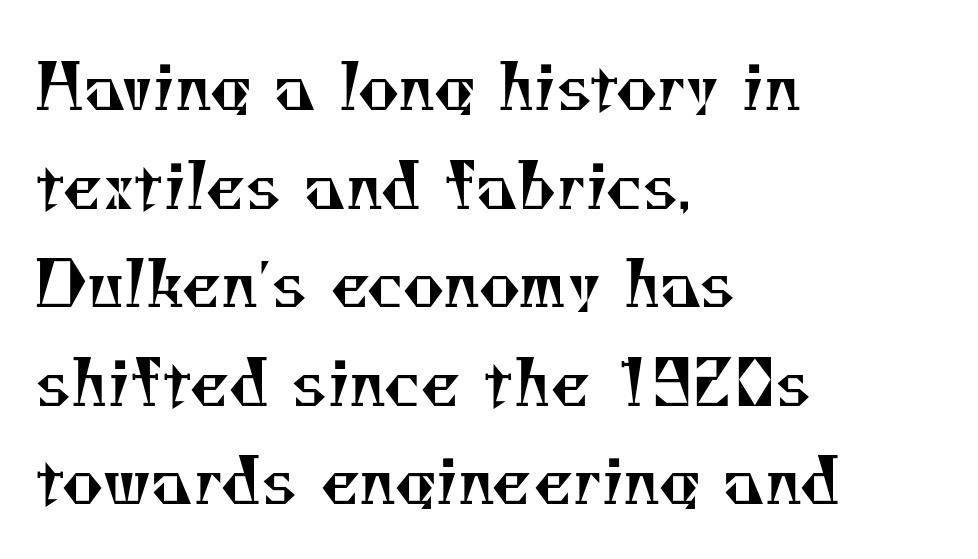
The compositor pushed each line to the left boundary. Reading down the column, the eye jumps a familiar distance to each next line. I'd call this a serif setting — the letters wear small feet. You could not count columns in this text — the font is proportionally spaced. No chunkiness to these letters — they're not bold.
